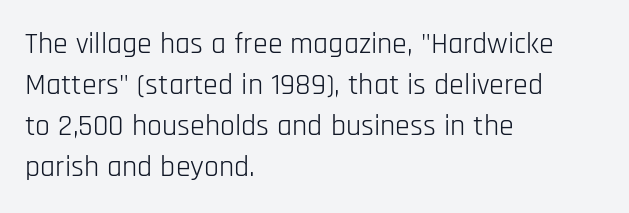
Q: Is the text bold? A: No.
Q: Is the text italic (slanted)? A: No, it is upright.
Q: Is the typeface a serif or a sans-serif typeface? A: Sans-serif.
Q: Is the text underlined? A: No.
Q: How is the paragraph aligned? A: Left-aligned.
Q: Is the spacing between letters normal or unusually wide? A: Normal.
Q: Is the spacing between lines tight, normal or loose? A: Normal.
Q: Width (condensed, normal, or wide)? A: Condensed.
Q: Stroke contrast? A: Low.
Q: x-height? A: Large.
Q: Monospaced? A: No.
